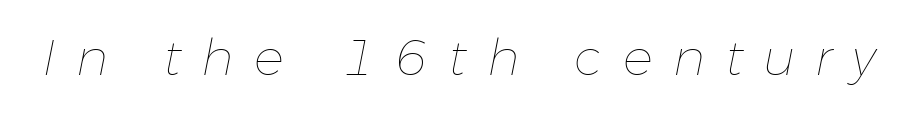
Q: Is the text bold? A: No.
Q: Is the text italic (slanted)? A: Yes, it leans right by about 11 degrees.
Q: Is the text underlined? A: No.
Q: Is the spacing between letters normal or unusually wide? A: Unusually wide.
Q: Width (condensed, normal, or wide)? A: Normal.
Q: Stroke contrast? A: Low.
Q: x-height? A: Medium.
Q: Monospaced? A: No.
